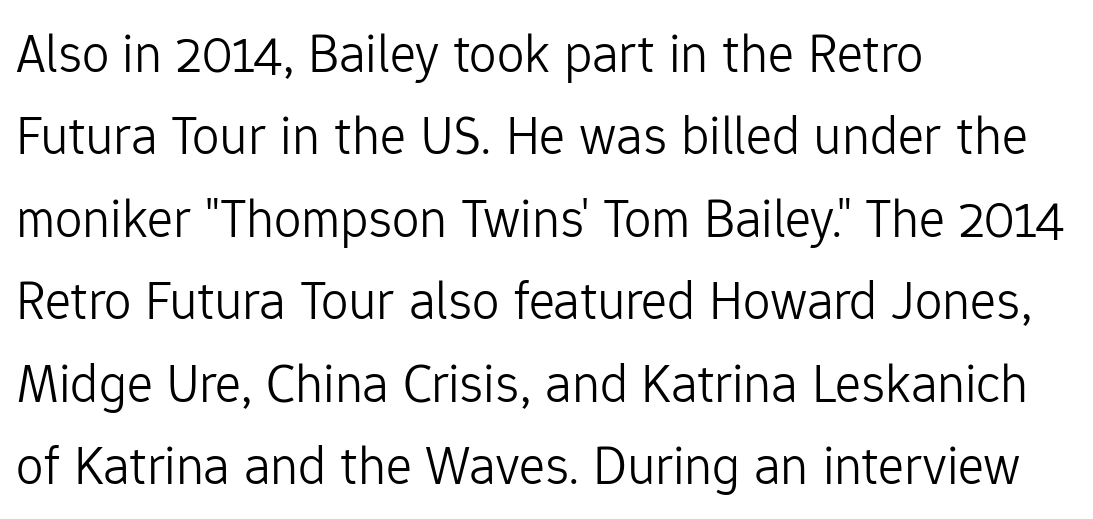
Q: Is the text bold? A: No.
Q: Is the text italic (slanted)? A: No, it is upright.
Q: Is the typeface a serif or a sans-serif typeface? A: Sans-serif.
Q: Is the text underlined? A: No.
Q: How is the paragraph aligned? A: Left-aligned.
Q: Is the spacing between letters normal or unusually wide? A: Normal.
Q: Is the spacing between lines tight, normal or loose? A: Normal.
Q: Width (condensed, normal, or wide)? A: Normal.
Q: Stroke contrast? A: Low.
Q: x-height? A: Medium.
Q: Monospaced? A: No.
